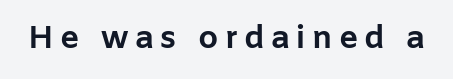
The letters carry no serifs — their stems end cleanly without finishing strokes. Here the glyphs are tracked loosely, breaking word shapes into spaced letters. These lines are rendered in a variable-pitch font. Plain, unruled lines of type.
